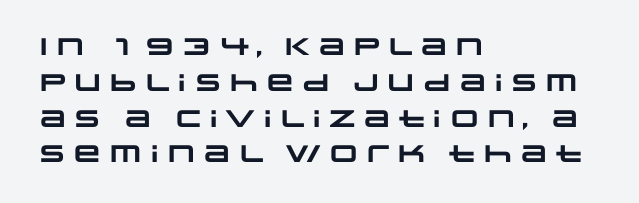
Q: Is the text bold? A: Yes.
Q: Is the text underlined? A: No.
Q: How is the paragraph aligned? A: Left-aligned.
Q: Is the spacing between letters normal or unusually wide? A: Normal.
Q: Is the spacing between lines tight, normal or loose? A: Normal.
